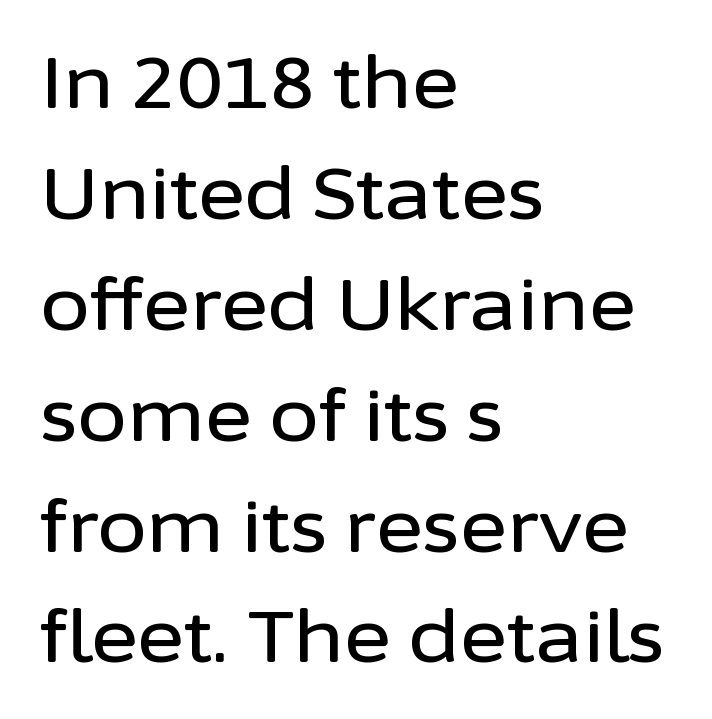
Q: Is the text italic (slanted)? A: No, it is upright.
Q: Is the typeface a serif or a sans-serif typeface? A: Sans-serif.
Q: Is the text underlined? A: No.
Q: How is the paragraph aligned? A: Left-aligned.
Q: Is the spacing between letters normal or unusually wide? A: Normal.
Q: Is the spacing between lines tight, normal or loose? A: Normal.
Q: Width (condensed, normal, or wide)? A: Normal.
Q: Stroke contrast? A: Low.
Q: x-height? A: Medium.
Q: Monospaced? A: No.
